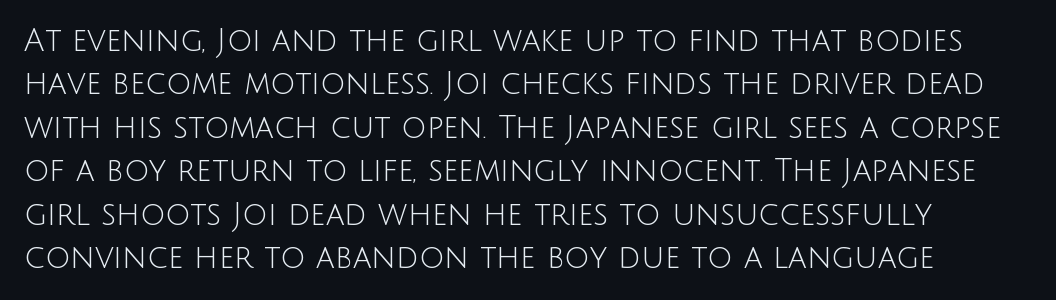
Words appear dense and cohesive because spacing is normal. Counters stay open thanks to moderate or lighter strokes. The rendering uses natural spacing where letterforms have individual widths. Is there any slant? The stems are plumb.
